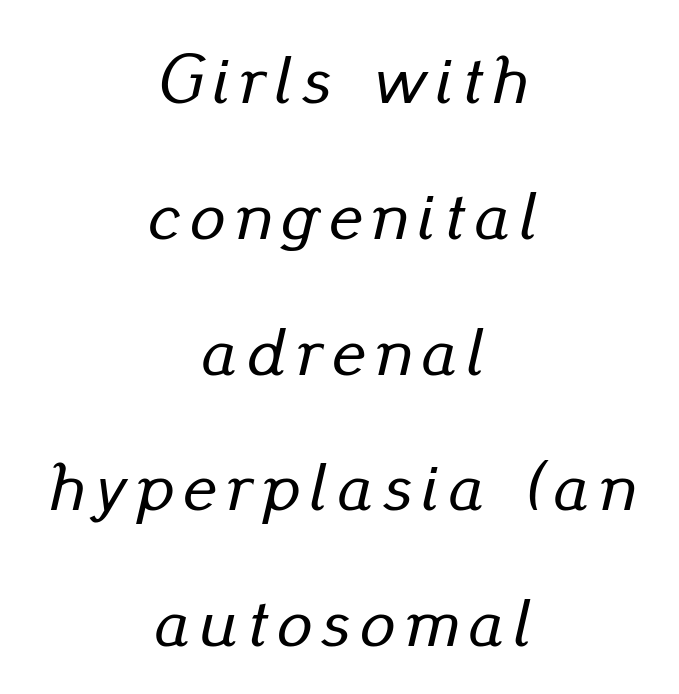
{"italic": "yes", "lean": "right", "slant_degrees": 13, "width": "normal", "stroke_contrast": "low", "x_height": "small", "monospaced": "no", "underline": "no", "align": "center", "line_spacing": "loose", "line_spacing_ratio": 1.94, "glyph_px": 70}
